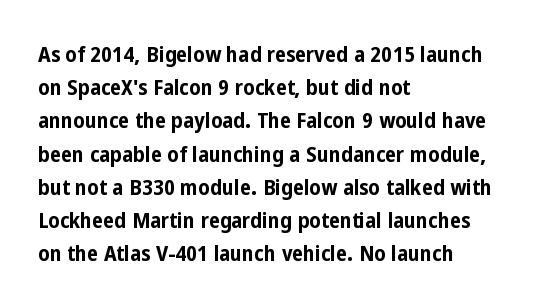
{"italic": "no", "bold": "yes", "underline": "no", "align": "left", "line_spacing": "normal", "line_spacing_ratio": 1.51, "letter_spacing": "normal", "letter_spacing_em": 0.0, "glyph_px": 22}
